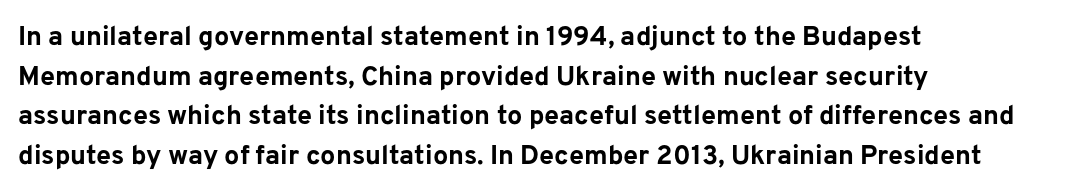
The glyphs are unaccompanied by any horizontal stroke below them. The characters look thick and weighty, a clear bold. Horizontally, the lines are justified to the leading edge only. Successive baselines arrive at the customary interval. Ordinary non-slanted type is in use.
